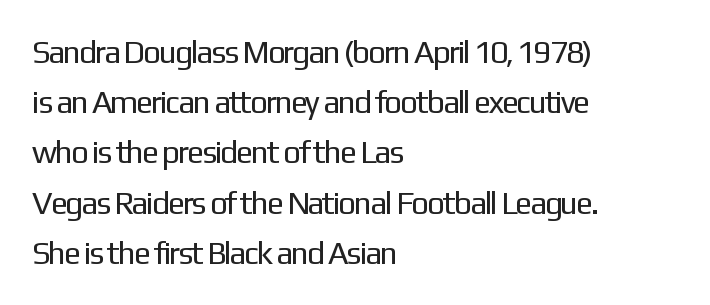
{"serif": "no", "italic": "no", "bold": "no", "weight": "regular", "width": "normal", "stroke_contrast": "low", "x_height": "medium", "monospaced": "no", "underline": "no", "align": "left", "line_spacing": "normal", "line_spacing_ratio": 1.57, "letter_spacing": "normal", "letter_spacing_em": 0.0, "glyph_px": 32}
